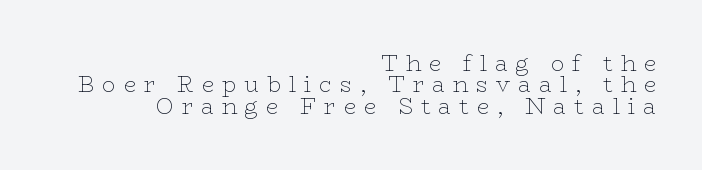
{"italic": "no", "bold": "no", "underline": "no", "align": "right", "line_spacing": "tight", "line_spacing_ratio": 0.97, "letter_spacing": "wide", "letter_spacing_em": 0.36, "glyph_px": 22}
